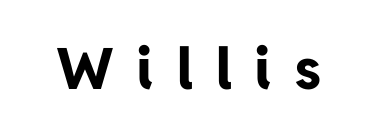
{"serif": "no", "italic": "no", "bold": "yes", "weight": "bold", "width": "normal", "stroke_contrast": "low", "x_height": "medium", "monospaced": "no", "underline": "no", "letter_spacing": "wide", "letter_spacing_em": 0.4, "glyph_px": 57}
